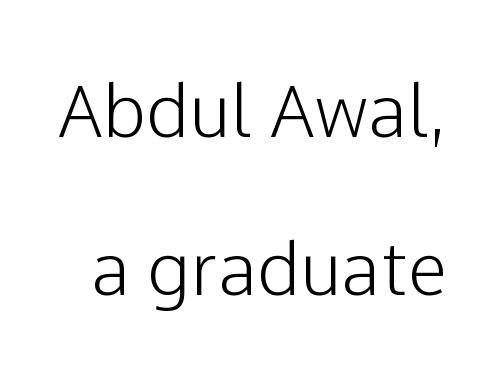
Airy leading. Between one letter and the next there's only the usual sliver of space. Note: no serifs on the glyphs. The zone under the glyphs is completely vacant. Is there any slant? The stems are plumb.
